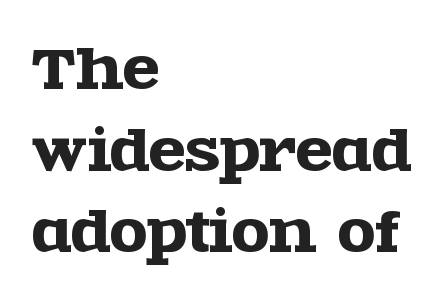
Q: Is the text italic (slanted)? A: No, it is upright.
Q: Is the typeface a serif or a sans-serif typeface? A: Serif.
Q: Is the text underlined? A: No.
Q: How is the paragraph aligned? A: Left-aligned.
Q: Is the spacing between letters normal or unusually wide? A: Normal.
Q: Is the spacing between lines tight, normal or loose? A: Normal.
Q: Width (condensed, normal, or wide)? A: Wide.
Q: x-height? A: Large.
Q: Monospaced? A: No.
